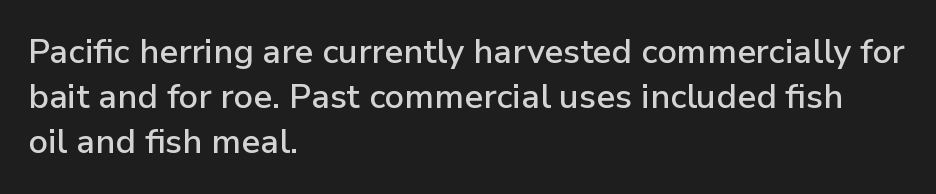
Q: Is the text italic (slanted)? A: No, it is upright.
Q: Is the typeface a serif or a sans-serif typeface? A: Sans-serif.
Q: Is the text underlined? A: No.
Q: How is the paragraph aligned? A: Left-aligned.
Q: Is the spacing between letters normal or unusually wide? A: Normal.
Q: Is the spacing between lines tight, normal or loose? A: Normal.
Q: Width (condensed, normal, or wide)? A: Normal.
Q: Stroke contrast? A: Low.
Q: x-height? A: Medium.
Q: Monospaced? A: No.
